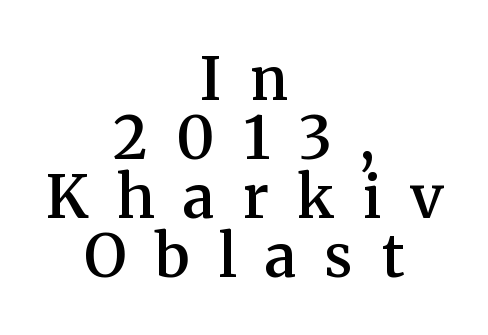
Nope, not italic — everything's standing straight. Each letter's strokes conclude with small projecting serifs. The rendering uses a semibold face; strokes are thickened but not to full bold. Both edges are ragged and mirror each other, which tells us the setting is centered. Check the space under the baseline: it is left empty. Students, observe: this is what under-led, compact text looks like.
